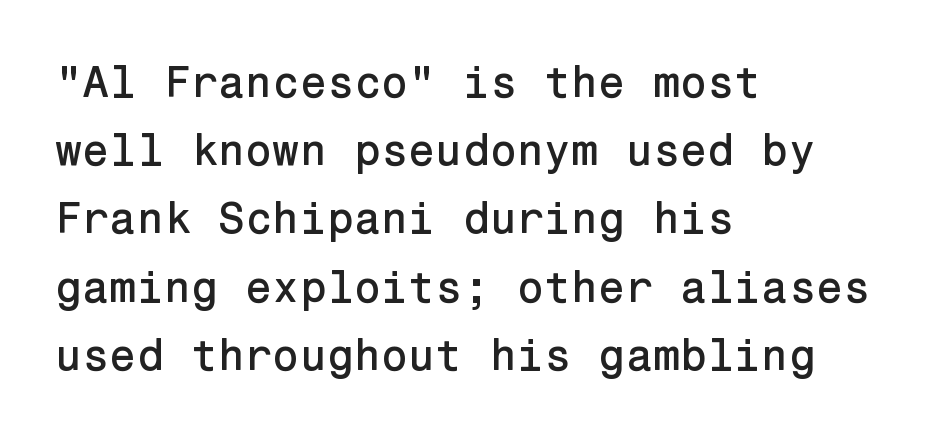
The image shows 44 px sans-serif type, upright; set left-aligned, normal line spacing (1.55x), normal letter spacing, not underlined; low stroke contrast and a medium x-height.
